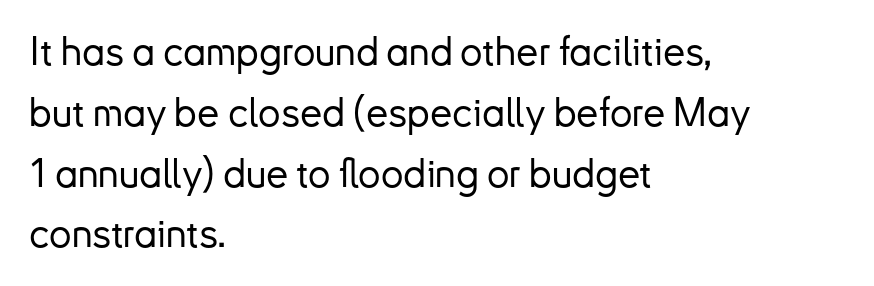
The image shows 40 px sans-serif type, upright; set left-aligned, normal line spacing (1.52x), normal letter spacing, not underlined; low stroke contrast and a small x-height.
